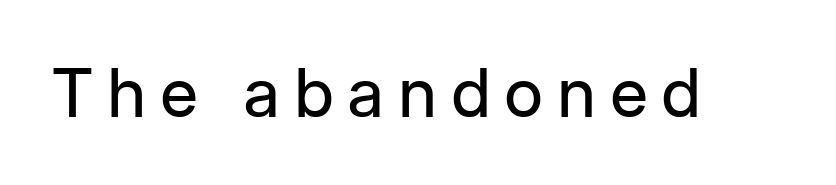
These lines were composed using upright roman letters. Caption: face not bold, strokes unweighted. Plain, unruled lines of type. The face used here is proportionally spaced, like ordinary book or web type.
